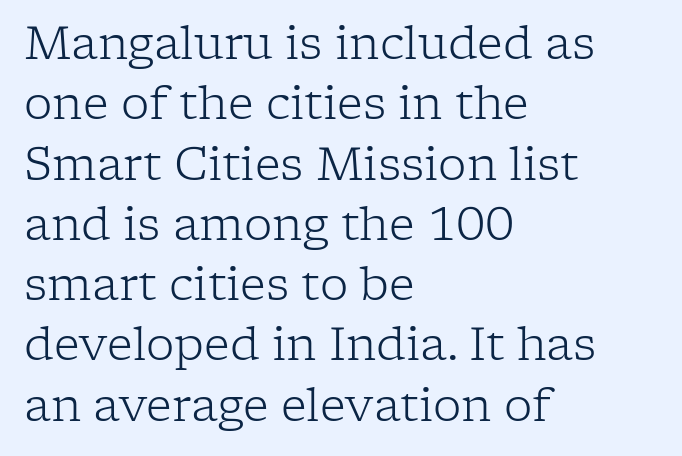
The lines are quadded left. Successive baselines arrive at the customary interval. This is serif lettering, the kind often seen in printed books. Posture: straight, roman, zero tilt. Is the stroke heavy? The answer is a plain regular-or-lighter.
